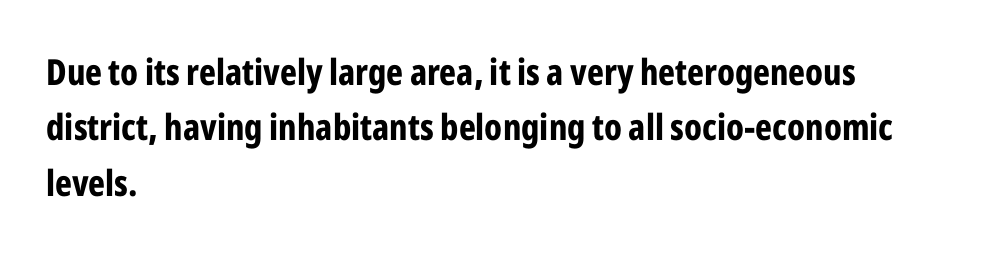
The image shows 36 px bold, condensed sans-serif type, upright; set left-aligned, normal line spacing (1.54x), normal letter spacing, not underlined; low stroke contrast and a medium x-height.
